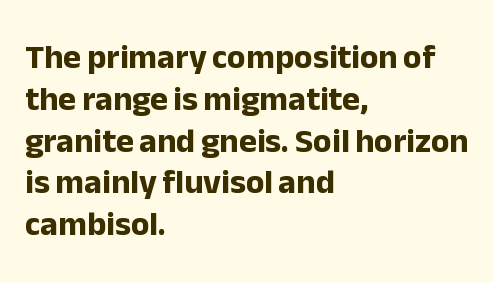
The image shows 34 px bold sans-serif type, upright; set left-aligned, line spacing 1.23x, normal letter spacing, not underlined; low stroke contrast and a medium x-height.
